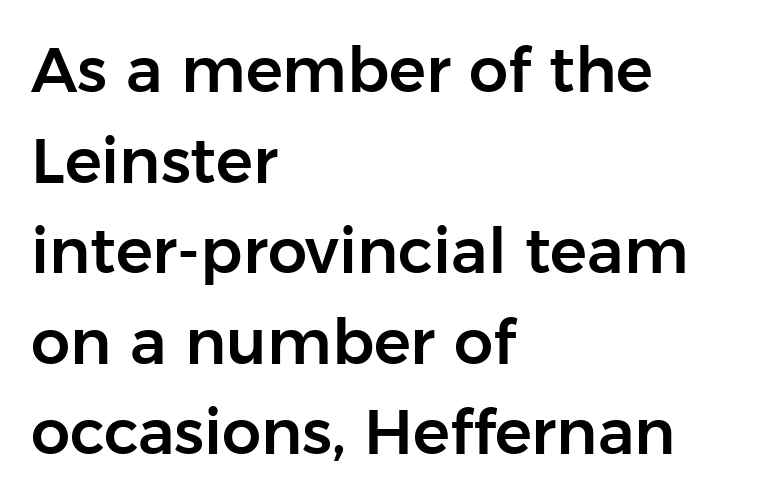
{"serif": "no", "italic": "no", "width": "normal", "stroke_contrast": "low", "x_height": "medium", "monospaced": "no", "underline": "no", "align": "left", "line_spacing": "normal", "line_spacing_ratio": 1.46, "letter_spacing": "normal", "letter_spacing_em": 0.0, "glyph_px": 62}
